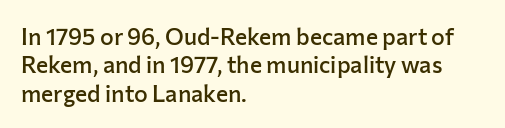
Is the letter spacing exaggerated? No — it looks like the ordinary default. Do the letters lean? They stand straight. Is the type bold? Partly — it's a semibold, heavier than regular but not fully bold. Lines of text with bare space underneath. The text block is weighted toward the left margin, trailing off unevenly rightward.
